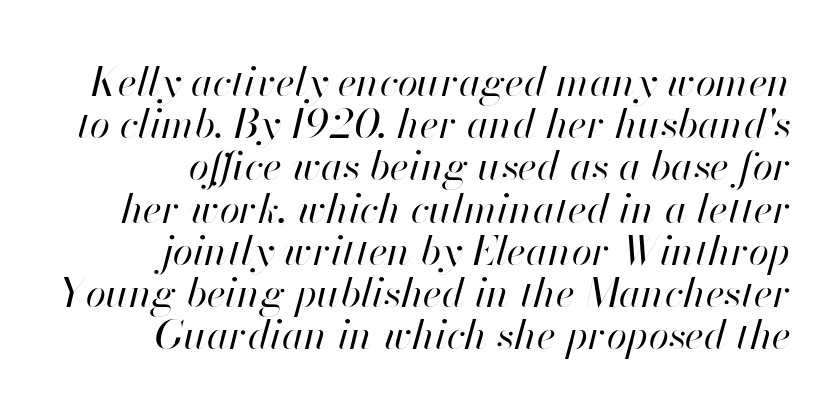
Q: Is the text bold? A: No.
Q: Is the text italic (slanted)? A: Yes, it leans right by about 13 degrees.
Q: Is the text underlined? A: No.
Q: How is the paragraph aligned? A: Right-aligned.
Q: Is the spacing between letters normal or unusually wide? A: Normal.
Q: Is the spacing between lines tight, normal or loose? A: Tight.
Q: Width (condensed, normal, or wide)? A: Normal.
Q: Stroke contrast? A: High.
Q: x-height? A: Small.
Q: Monospaced? A: No.
